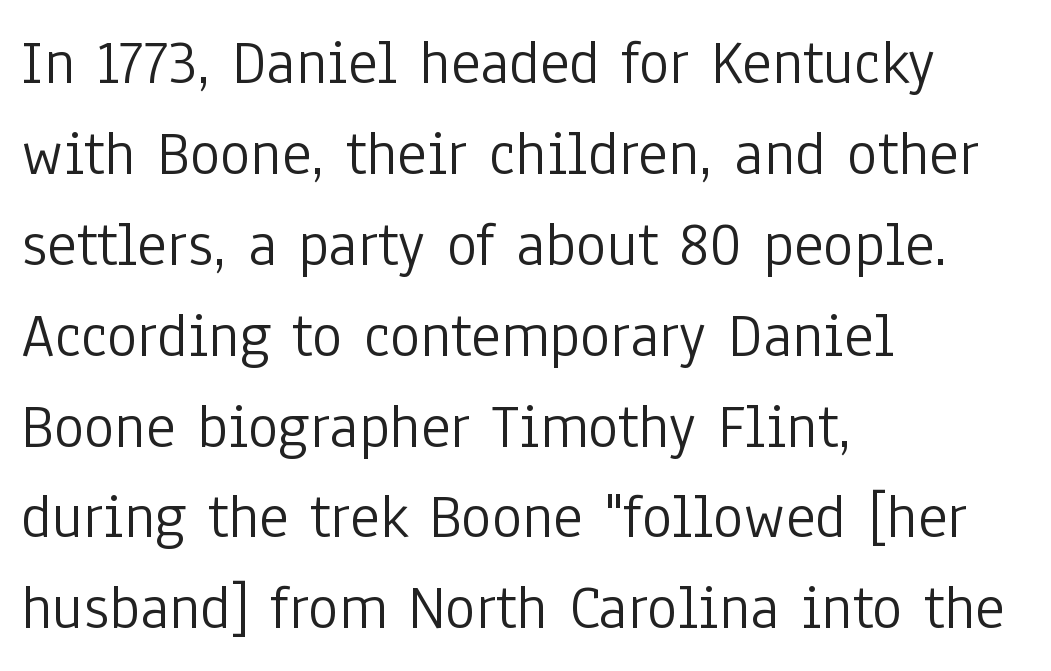
Q: Is the text bold? A: No.
Q: Is the text italic (slanted)? A: No, it is upright.
Q: Is the typeface a serif or a sans-serif typeface? A: Sans-serif.
Q: Is the text underlined? A: No.
Q: How is the paragraph aligned? A: Left-aligned.
Q: Is the spacing between letters normal or unusually wide? A: Normal.
Q: Is the spacing between lines tight, normal or loose? A: Normal.
Q: Width (condensed, normal, or wide)? A: Condensed.
Q: Stroke contrast? A: Low.
Q: x-height? A: Medium.
Q: Monospaced? A: No.
